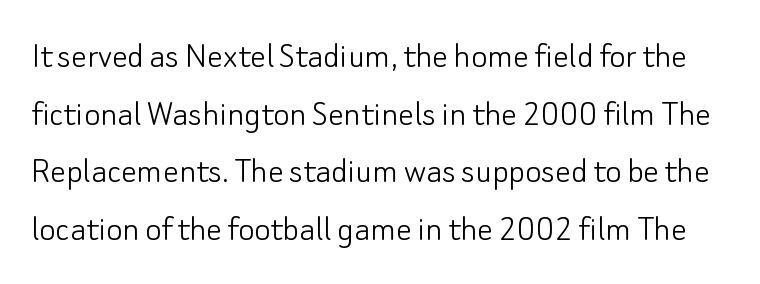
The image shows 39 px light sans-serif type, upright; set normal line spacing (1.48x), normal letter spacing, not underlined; low stroke contrast and a small x-height.
